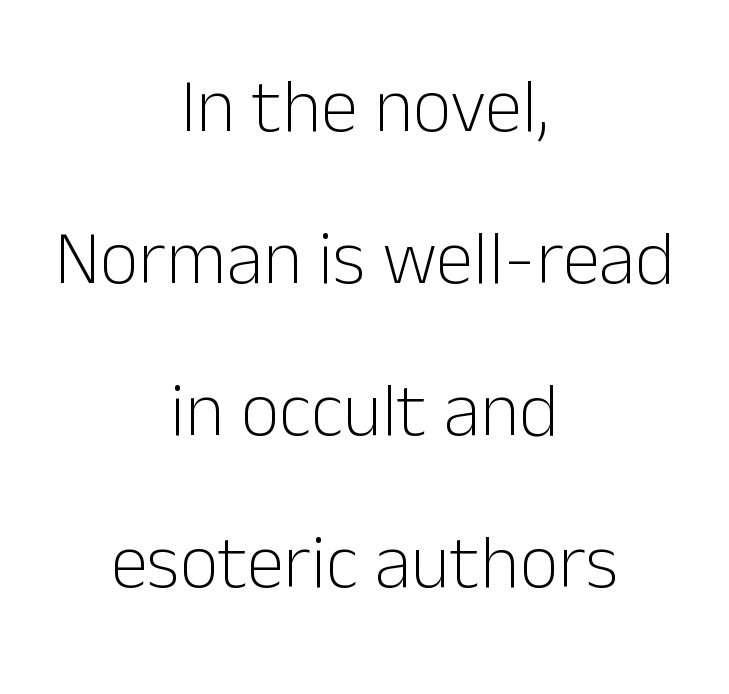
The passage shown is typed in a proportional face where columns would drift. If you measured baseline to baseline, you'd find a long distance. Letters rest on an invisible, unmarked baseline. Unlike italic type, these characters show no tilt at all. You could call the tracking neutral — neither tight nor loose. The whitespace from short lines is split evenly between both sides.
